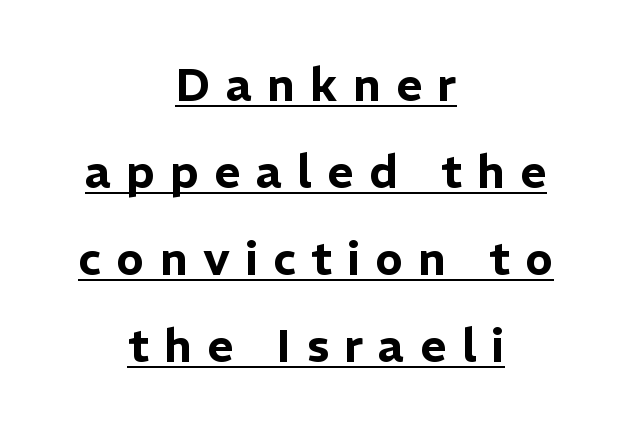
Q: Is the text italic (slanted)? A: No, it is upright.
Q: Is the typeface a serif or a sans-serif typeface? A: Sans-serif.
Q: Is the text underlined? A: Yes.
Q: How is the paragraph aligned? A: Centered.
Q: Is the spacing between letters normal or unusually wide? A: Unusually wide.
Q: Width (condensed, normal, or wide)? A: Normal.
Q: Stroke contrast? A: Low.
Q: x-height? A: Medium.
Q: Monospaced? A: No.
